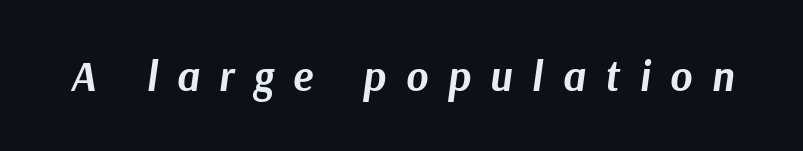
An italicized treatment has been applied to the whole sample. Weight: bold. Tracking value appears strongly positive — letters spread wide. A typesetter would call this proportional, since set widths differ per character. Letters rest on an invisible, unmarked baseline.
